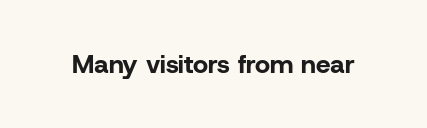
{"italic": "no", "bold": "yes", "underline": "no", "letter_spacing": "normal", "letter_spacing_em": 0.0, "glyph_px": 26}
